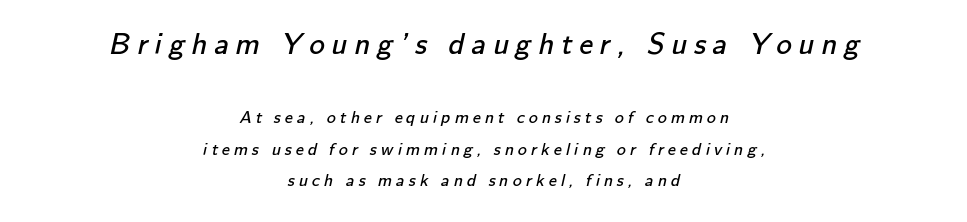
Proportional: the letters do not fall into vertical columns. Each word looks stretched out because of the extra space between its letters. Is the stroke heavy? The answer is a plain regular-or-lighter. Reading top to bottom, the characters get smaller at the block break.
